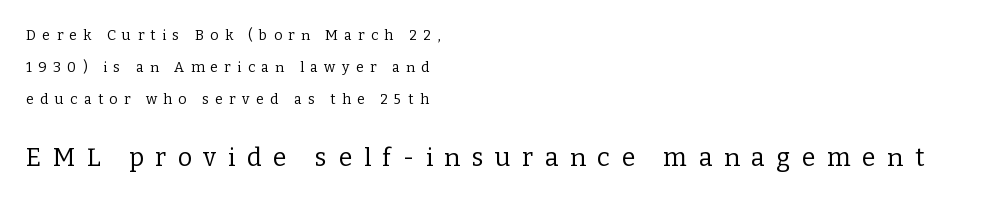
{"italic": "no", "bold": "no", "underline": "no", "align": "left", "line_spacing": "loose", "line_spacing_ratio": 2.29, "letter_spacing": "wide", "letter_spacing_em": 0.46, "larger_block": "second", "size_ratio": 1.79, "glyph_px": 25}
